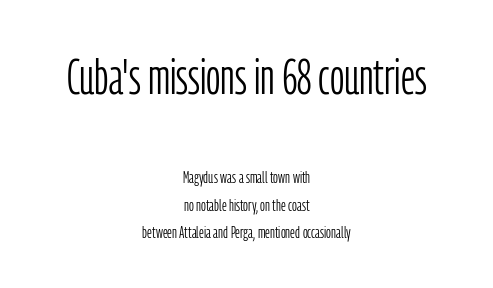
The image shows 50 px light, condensed sans-serif type, upright; set centered, normal line spacing (1.62x), normal letter spacing, not underlined; the first (top) block is 2.94x larger; low stroke contrast and a medium x-height.
